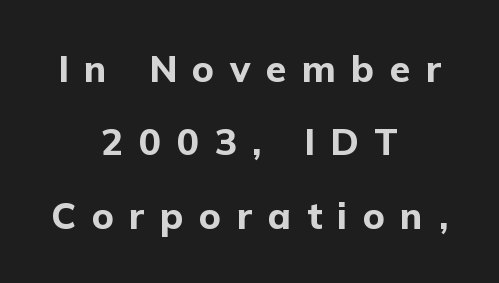
Q: Is the text bold? A: Yes.
Q: Is the text italic (slanted)? A: No, it is upright.
Q: Is the typeface a serif or a sans-serif typeface? A: Sans-serif.
Q: Is the text underlined? A: No.
Q: How is the paragraph aligned? A: Centered.
Q: Is the spacing between letters normal or unusually wide? A: Unusually wide.
Q: Is the spacing between lines tight, normal or loose? A: Loose.
Q: Width (condensed, normal, or wide)? A: Normal.
Q: Stroke contrast? A: Low.
Q: x-height? A: Medium.
Q: Monospaced? A: No.
